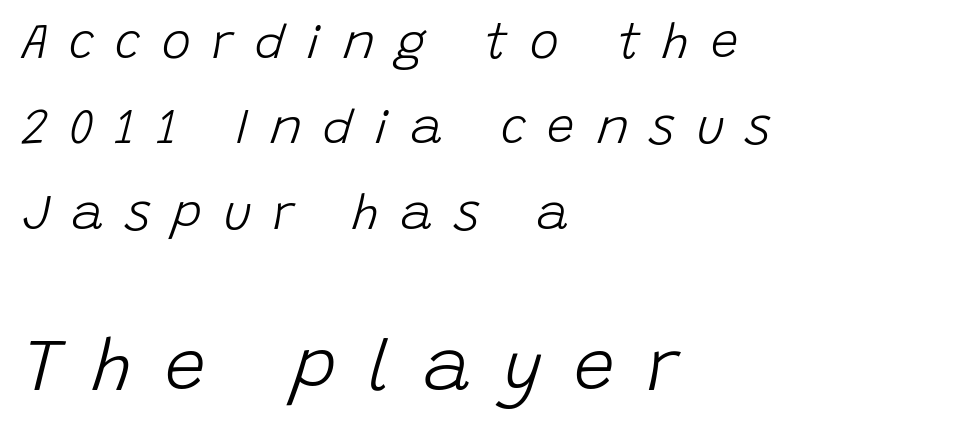
{"italic": "yes", "lean": "right", "slant_degrees": 15, "bold": "no", "weight": "light", "width": "normal", "stroke_contrast": "low", "x_height": "large", "monospaced": "no", "underline": "no", "align": "left", "line_spacing_ratio": 1.74, "letter_spacing": "wide", "letter_spacing_em": 0.44, "larger_block": "second", "size_ratio": 1.49, "glyph_px": 73}
